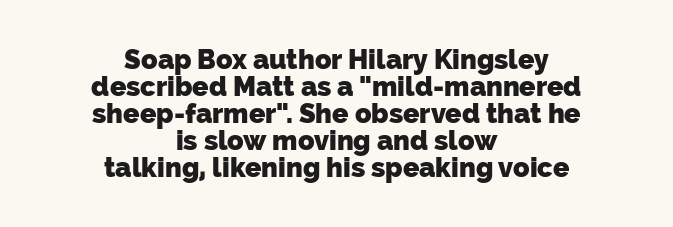
Q: Is the text bold? A: Yes.
Q: Is the text underlined? A: No.
Q: How is the paragraph aligned? A: Centered.
Q: Is the spacing between letters normal or unusually wide? A: Normal.
Q: Is the spacing between lines tight, normal or loose? A: Tight.
